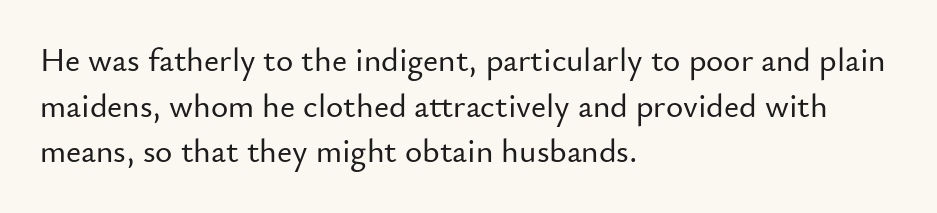
This sample uses plain, unmodified letter spacing. Has an underline been added? It has not. The paragraph has a hard left edge and a soft right edge. These lines are rendered in a variable-pitch font.
